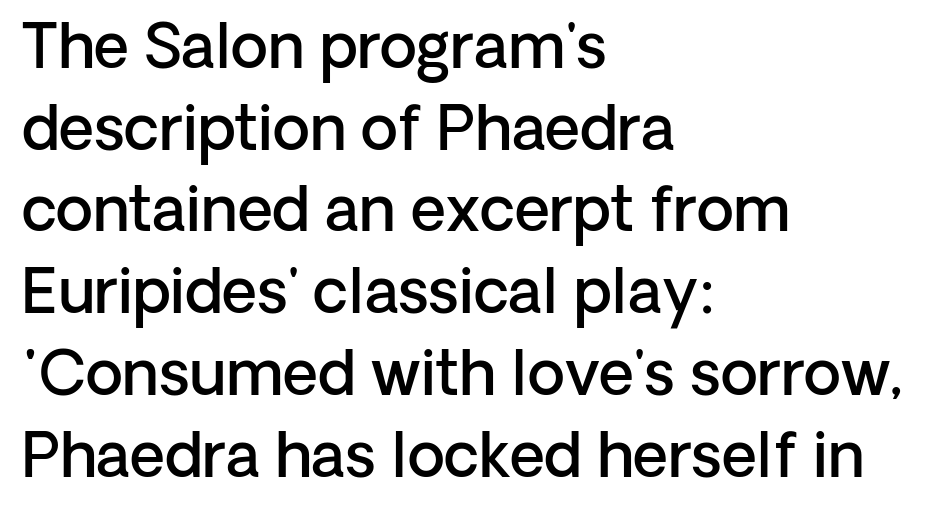
{"serif": "no", "italic": "no", "bold": "semi", "weight": "semibold", "width": "normal", "stroke_contrast": "low", "x_height": "medium", "monospaced": "no", "underline": "no", "align": "left", "line_spacing": "normal", "line_spacing_ratio": 1.34, "letter_spacing": "normal", "letter_spacing_em": 0.0, "glyph_px": 61}
